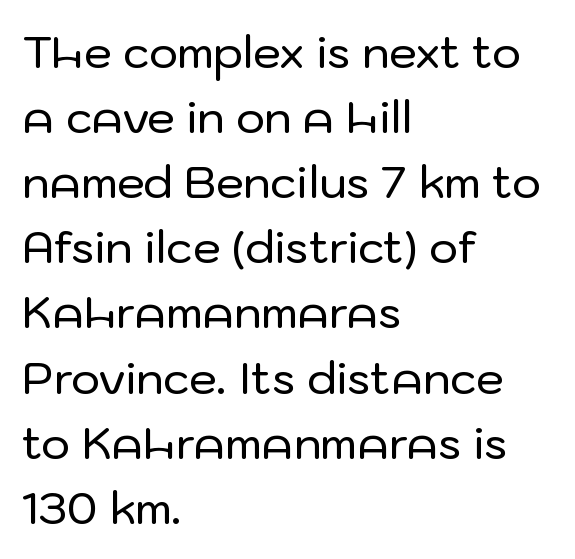
Check where the strokes stop: nothing finishes them off — pure sans. Is there much room between lines? A standard amount, neither cramped nor airy. Rendered with straight, roman letterforms. Leftover space on each line is placed entirely after the last word. The glyphs are unaccompanied by any horizontal stroke below them. These lines keep a tight, regular rhythm from letter to letter.
